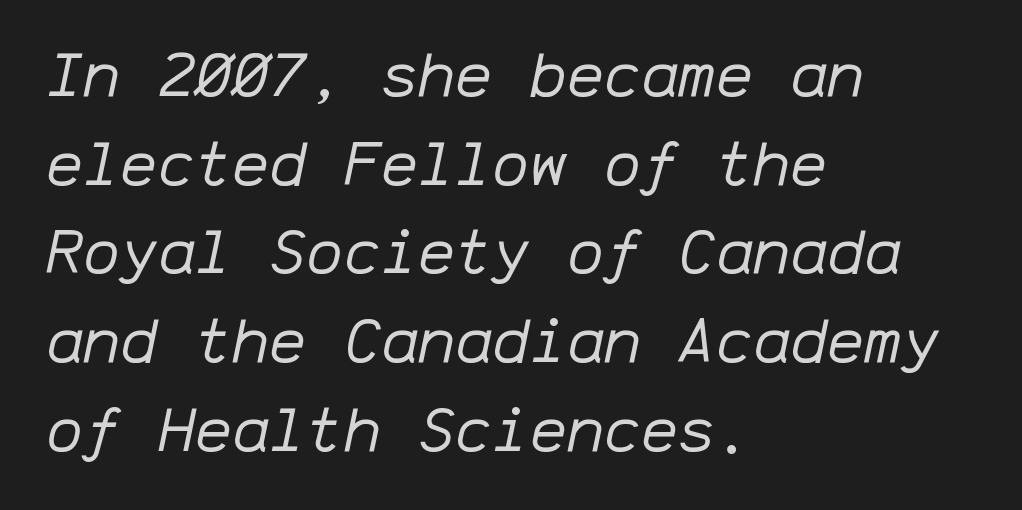
The image shows 62 px regular-weight type, italic (leaning right), monospaced; set left-aligned, normal line spacing (1.43x), normal letter spacing, not underlined; low stroke contrast and a medium x-height.
